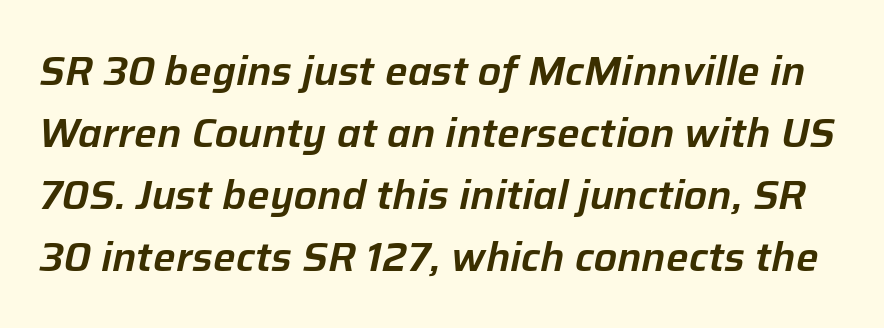
Q: Is the text italic (slanted)? A: Yes, it leans right by about 12 degrees.
Q: Is the text underlined? A: No.
Q: Is the spacing between letters normal or unusually wide? A: Normal.
Q: Is the spacing between lines tight, normal or loose? A: Normal.
Q: Width (condensed, normal, or wide)? A: Normal.
Q: Stroke contrast? A: Low.
Q: x-height? A: Medium.
Q: Monospaced? A: No.
